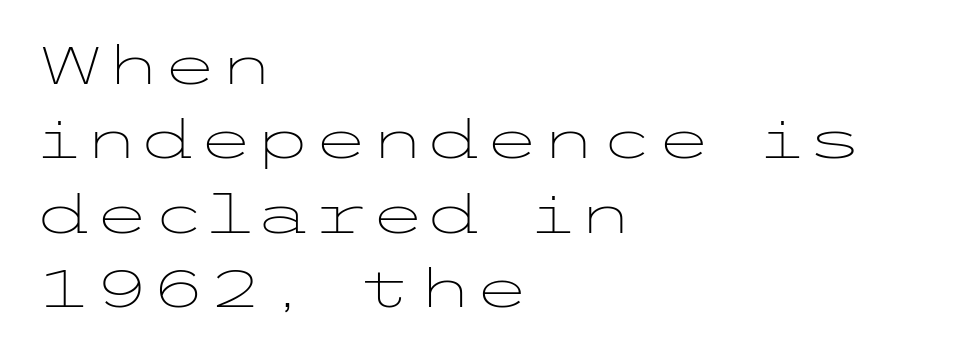
Q: Is the text bold? A: No.
Q: Is the text italic (slanted)? A: No, it is upright.
Q: Is the typeface a serif or a sans-serif typeface? A: Sans-serif.
Q: Is the text underlined? A: No.
Q: How is the paragraph aligned? A: Left-aligned.
Q: Is the spacing between letters normal or unusually wide? A: Normal.
Q: Is the spacing between lines tight, normal or loose? A: Normal.
Q: Width (condensed, normal, or wide)? A: Wide.
Q: Stroke contrast? A: Low.
Q: x-height? A: Medium.
